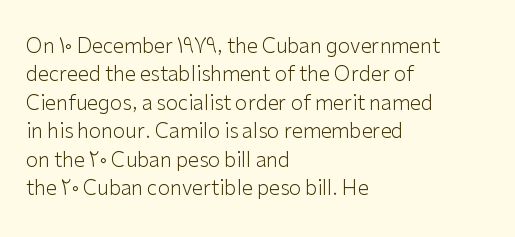
The image shows 20 px text type, upright; set left-aligned, normal line spacing (1.42x), normal letter spacing, not underlined.
